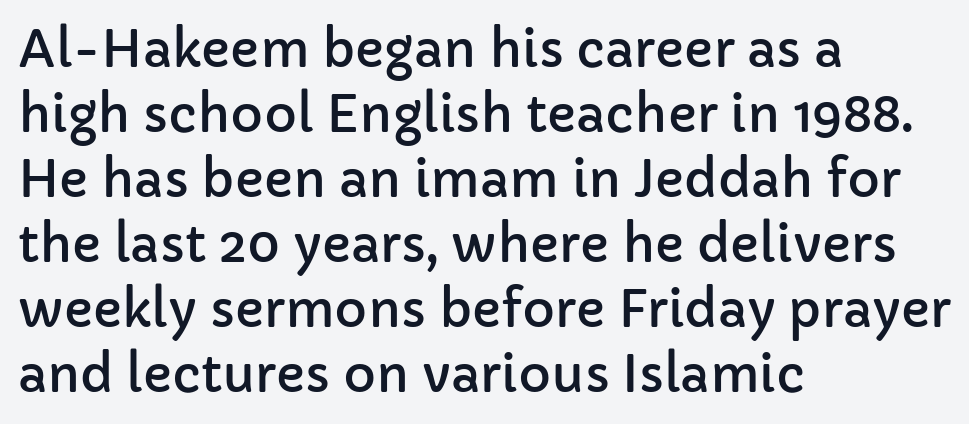
Think of a printed novel: that variable character pitch is what you see here. Designer's note — italics off, roman on. Underlining? Definitely not there. Does the leading feel generous? No, just average.
